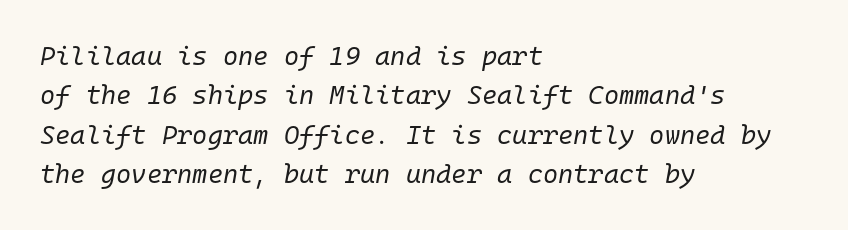
Q: Is the text bold? A: No.
Q: Is the text italic (slanted)? A: Yes, it leans right by about 10 degrees.
Q: Is the text underlined? A: No.
Q: How is the paragraph aligned? A: Left-aligned.
Q: Is the spacing between letters normal or unusually wide? A: Normal.
Q: Is the spacing between lines tight, normal or loose? A: Normal.
